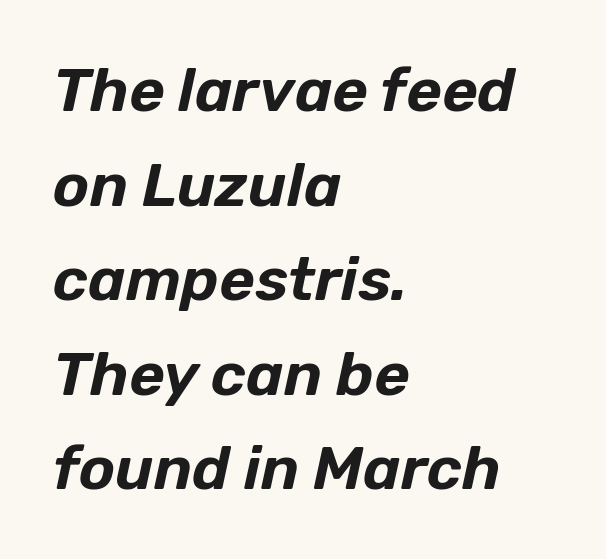
The image shows 61 px text type, italic (leaning right); set left-aligned, normal line spacing (1.55x), normal letter spacing, not underlined; low stroke contrast and a medium x-height.
